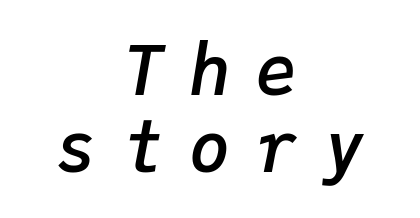
The image shows 69 px semibold type, italic (leaning right), monospaced; set centered, tight line spacing (1.11x), unusually wide letter spacing (+0.37 em), not underlined; low stroke contrast and a medium x-height.
